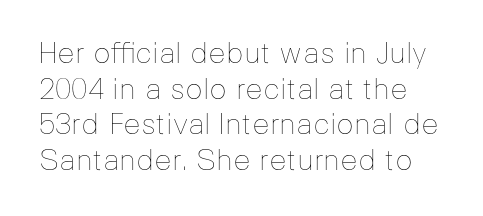
Q: Is the text bold? A: No.
Q: Is the text italic (slanted)? A: No, it is upright.
Q: Is the text underlined? A: No.
Q: Is the spacing between letters normal or unusually wide? A: Normal.
Q: Width (condensed, normal, or wide)? A: Normal.
Q: Stroke contrast? A: Low.
Q: x-height? A: Medium.
Q: Monospaced? A: No.
